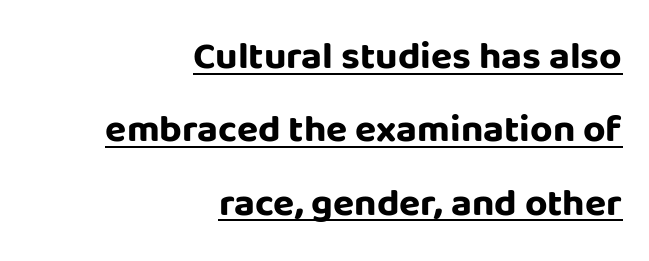
Glance below the letters and you will spot a drawn line. Is this a fixed-width face? No — the glyphs have proportional, varying widths. Thick stems and heavy bowls — unmistakably bold. Line ends are locked; line starts wander.
